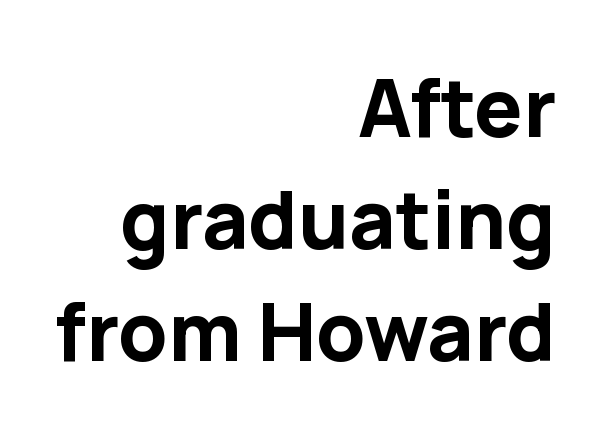
Q: Is the text bold? A: Yes.
Q: Is the text italic (slanted)? A: No, it is upright.
Q: Is the typeface a serif or a sans-serif typeface? A: Sans-serif.
Q: Is the text underlined? A: No.
Q: How is the paragraph aligned? A: Right-aligned.
Q: Is the spacing between letters normal or unusually wide? A: Normal.
Q: Is the spacing between lines tight, normal or loose? A: Normal.
Q: Width (condensed, normal, or wide)? A: Normal.
Q: Stroke contrast? A: Low.
Q: x-height? A: Medium.
Q: Monospaced? A: No.
